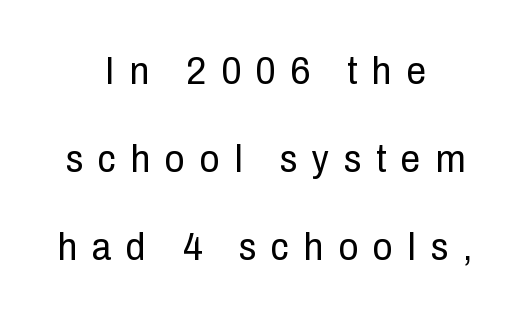
Q: Is the text bold? A: No.
Q: Is the text italic (slanted)? A: No, it is upright.
Q: Is the typeface a serif or a sans-serif typeface? A: Sans-serif.
Q: Is the text underlined? A: No.
Q: How is the paragraph aligned? A: Centered.
Q: Is the spacing between letters normal or unusually wide? A: Unusually wide.
Q: Is the spacing between lines tight, normal or loose? A: Loose.
Q: Width (condensed, normal, or wide)? A: Condensed.
Q: Stroke contrast? A: Low.
Q: x-height? A: Medium.
Q: Monospaced? A: No.
